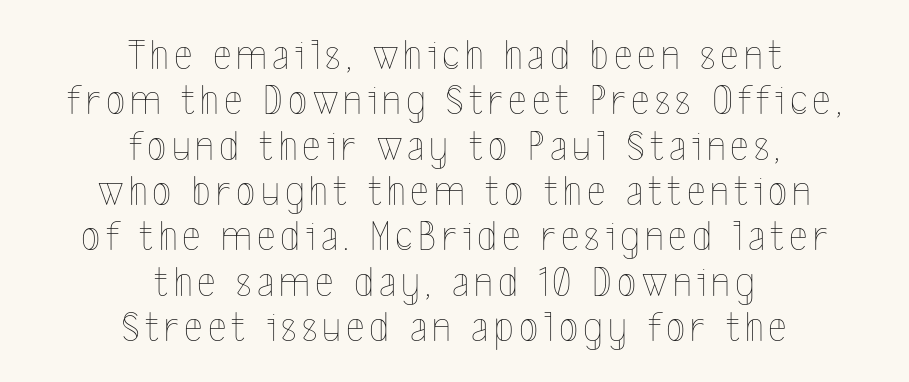
Each row of text sits above clean, open space. A typesetter would mark this as roman, not italic. A student would call this center alignment; a typographer would say set centered. A quiet, ordinary-to-light weight characterises the typeface.
